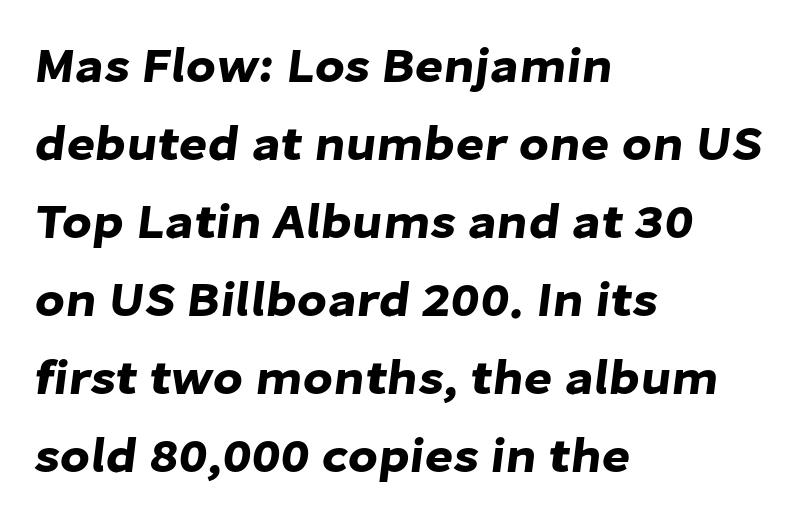
Q: Is the typeface a serif or a sans-serif typeface? A: Sans-serif.
Q: Is the text underlined? A: No.
Q: How is the paragraph aligned? A: Left-aligned.
Q: Is the spacing between letters normal or unusually wide? A: Normal.
Q: Is the spacing between lines tight, normal or loose? A: Normal.
Q: Width (condensed, normal, or wide)? A: Normal.
Q: Stroke contrast? A: Low.
Q: x-height? A: Medium.
Q: Monospaced? A: No.
